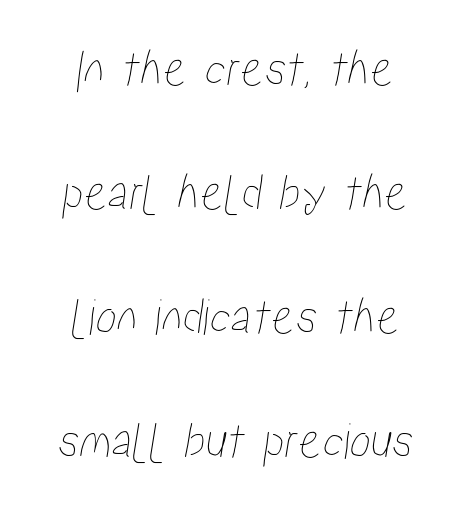
Q: Is the text underlined? A: No.
Q: Is the spacing between letters normal or unusually wide? A: Normal.
Q: Is the spacing between lines tight, normal or loose? A: Loose.
Q: Width (condensed, normal, or wide)? A: Condensed.
Q: Stroke contrast? A: Low.
Q: x-height? A: Medium.
Q: Monospaced? A: No.
